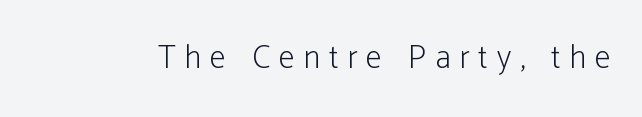
Does the type have serifs? No, each stem ends abruptly. Beneath every word, the page is bare. Each letter keeps its own natural width here, so spacing adapts to shape. Observe the wide spacing: letters keep a clear distance from each other. Letters have the restrained weight of plain body copy at most.
